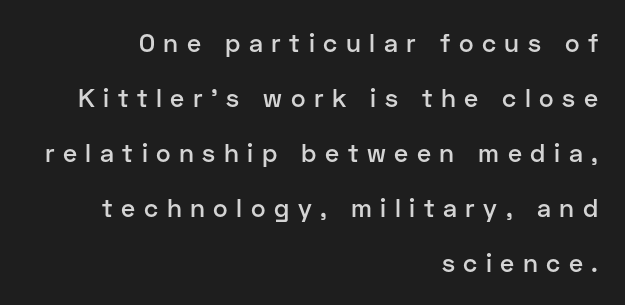
The image shows 25 px text type, upright; set right-aligned, loose line spacing (2.2x), unusually wide letter spacing (+0.34 em), not underlined.
